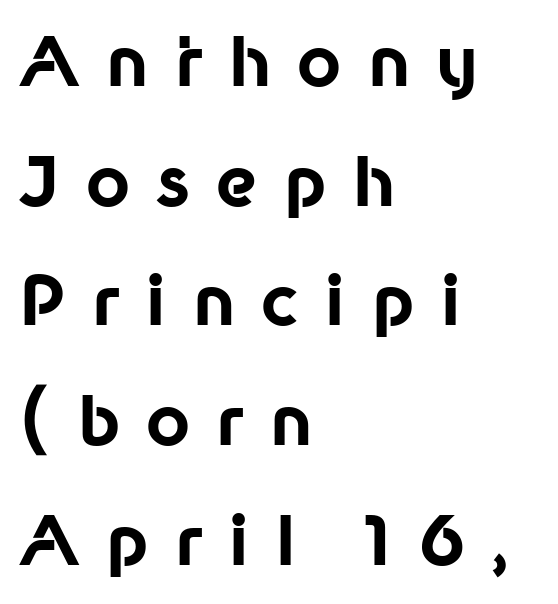
Q: Is the text bold? A: Yes.
Q: Is the text italic (slanted)? A: No, it is upright.
Q: Is the typeface a serif or a sans-serif typeface? A: Sans-serif.
Q: Is the text underlined? A: No.
Q: How is the paragraph aligned? A: Left-aligned.
Q: Is the spacing between letters normal or unusually wide? A: Unusually wide.
Q: Width (condensed, normal, or wide)? A: Normal.
Q: Stroke contrast? A: Low.
Q: x-height? A: Medium.
Q: Monospaced? A: No.
